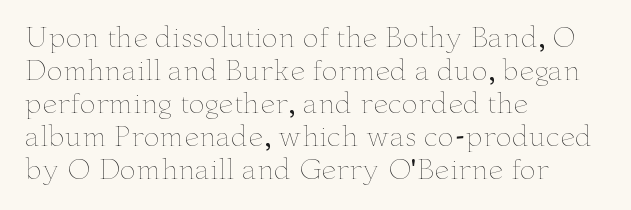
Q: Is the text bold? A: No.
Q: Is the text italic (slanted)? A: No, it is upright.
Q: Is the text underlined? A: No.
Q: How is the paragraph aligned? A: Left-aligned.
Q: Is the spacing between letters normal or unusually wide? A: Normal.
